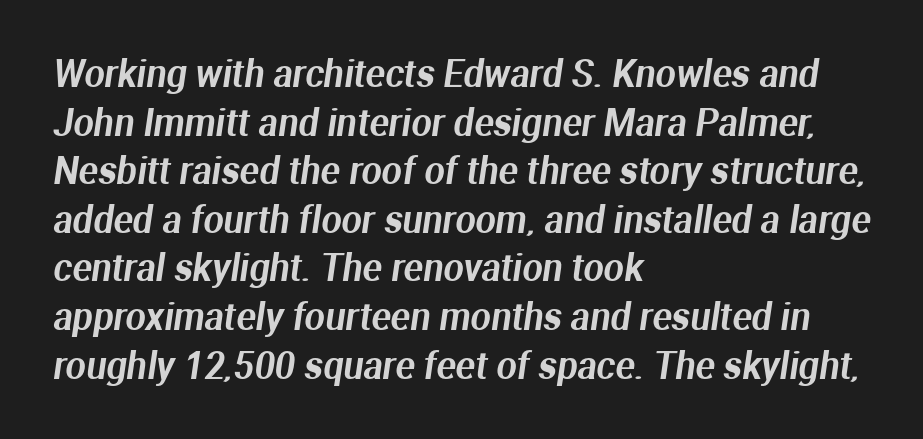
{"serif": "no", "width": "normal", "stroke_contrast": "medium", "x_height": "medium", "monospaced": "no", "underline": "no", "align": "left", "line_spacing": "normal", "line_spacing_ratio": 1.35, "letter_spacing": "normal", "letter_spacing_em": 0.0, "glyph_px": 36}
